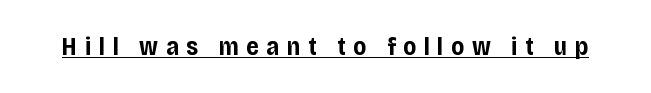
Q: Is the text bold? A: Yes.
Q: Is the text italic (slanted)? A: No, it is upright.
Q: Is the text underlined? A: Yes.
Q: Is the spacing between letters normal or unusually wide? A: Unusually wide.
